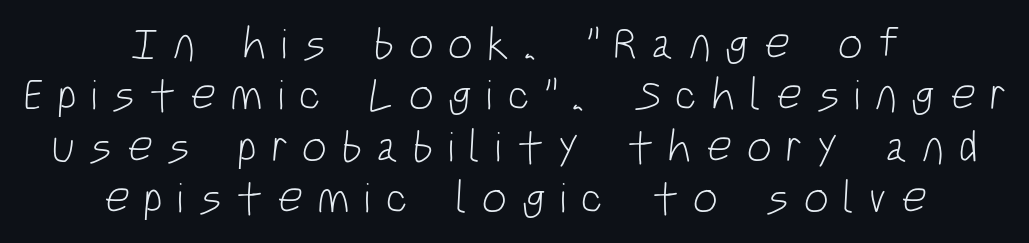
The image shows 45 px light, condensed sans-serif type; set centered, tight line spacing (1.14x), unusually wide letter spacing (+0.31 em), not underlined; low stroke contrast and a large x-height.
